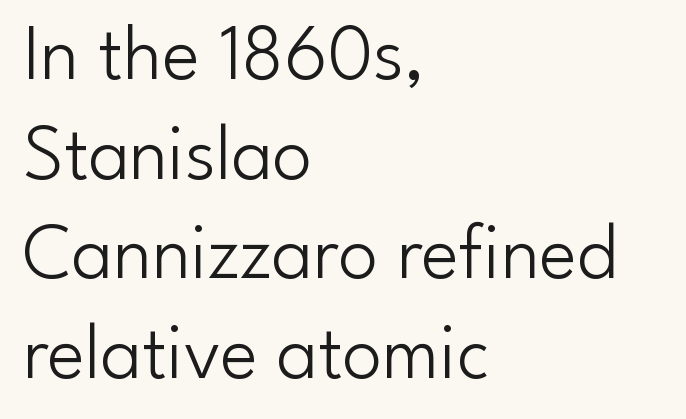
A clean baseline with only descenders dipping below it. A typesetter would mark this as roman, not italic. These lines keep a tight, regular rhythm from letter to letter. The strokes carry an ordinary text weight at most. You could not count columns in this text — the font is proportionally spaced.
